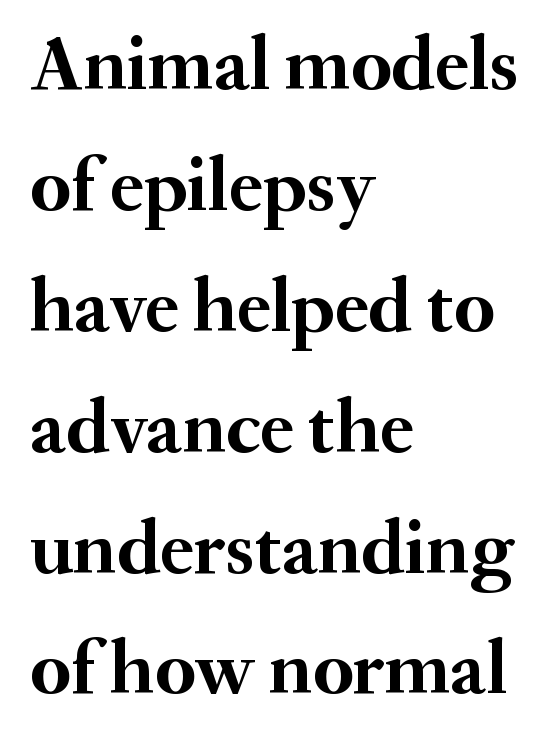
The image shows 78 px semibold serif type, upright; set left-aligned, normal line spacing (1.55x), normal letter spacing, not underlined; medium stroke contrast and a small x-height.
